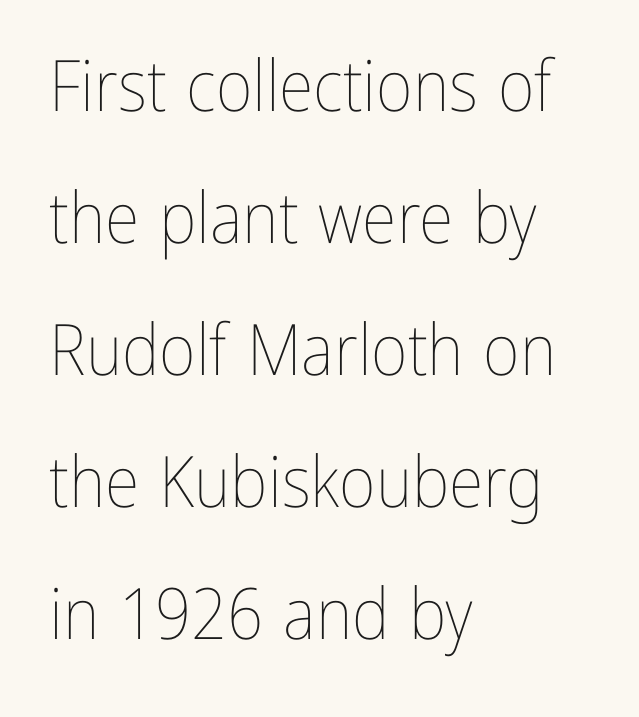
{"italic": "no", "bold": "no", "weight": "thin", "width": "condensed", "stroke_contrast": "low", "x_height": "medium", "monospaced": "no", "underline": "no", "align": "left", "line_spacing_ratio": 1.86, "letter_spacing": "normal", "letter_spacing_em": 0.0, "glyph_px": 71}
